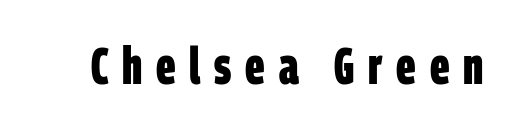
Q: Is the text bold? A: Yes.
Q: Is the typeface a serif or a sans-serif typeface? A: Sans-serif.
Q: Is the text underlined? A: No.
Q: Is the spacing between letters normal or unusually wide? A: Unusually wide.
Q: Width (condensed, normal, or wide)? A: Condensed.
Q: Stroke contrast? A: Low.
Q: x-height? A: Large.
Q: Monospaced? A: No.
